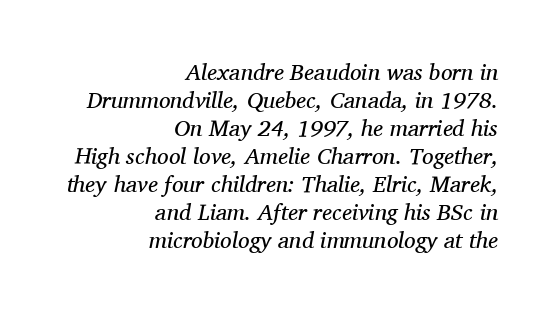
{"italic": "yes", "lean": "right", "slant_degrees": 11, "bold": "no", "underline": "no", "align": "right", "line_spacing_ratio": 1.22, "letter_spacing": "normal", "letter_spacing_em": 0.0, "glyph_px": 23}
